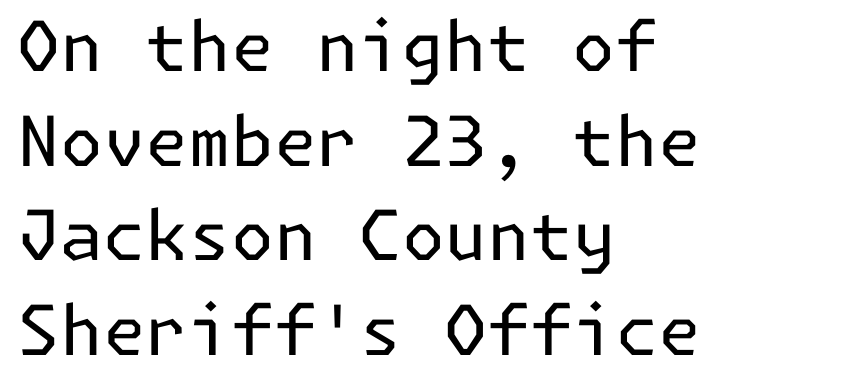
Lines of text with bare space underneath. The letters carry no serifs — their stems end cleanly without finishing strokes. This reads as an unemphasized weight, regular at the heaviest. In terms of posture, this sample is upright.
